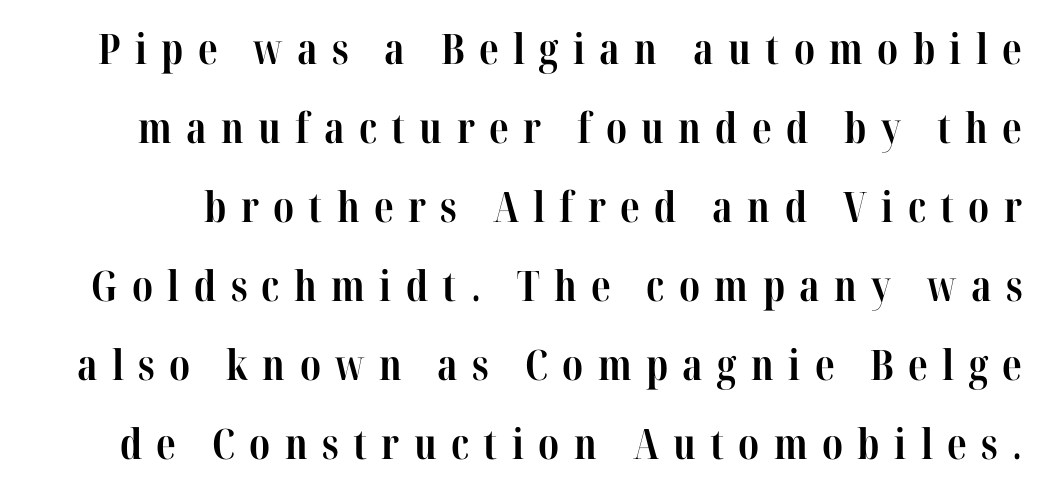
{"serif": "yes", "italic": "no", "bold": "yes", "weight": "bold", "width": "condensed", "stroke_contrast": "high", "x_height": "medium", "monospaced": "no", "underline": "no", "line_spacing_ratio": 1.88, "letter_spacing": "wide", "letter_spacing_em": 0.34, "glyph_px": 42}
